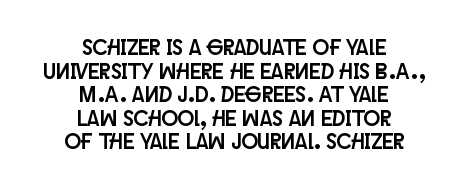
You could barely slide anything between these rows. The letters stand upright; this is a roman face. The gaps between neighbouring characters are ordinary and unremarkable. The passage is arranged like a title page — every line centered.
